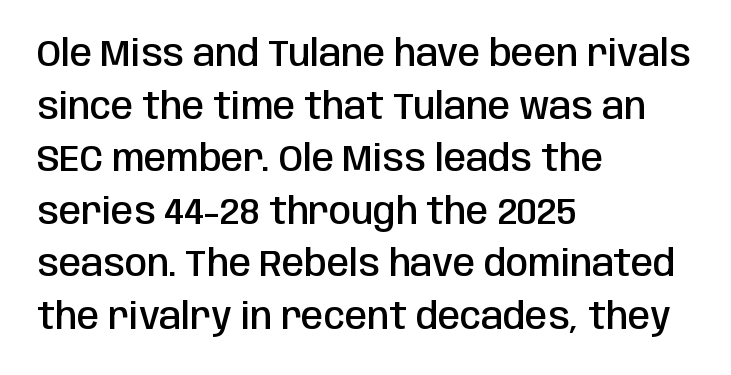
The image shows 36 px semibold, condensed sans-serif type, upright; set left-aligned, normal line spacing (1.46x), normal letter spacing, not underlined; low stroke contrast and a large x-height.
